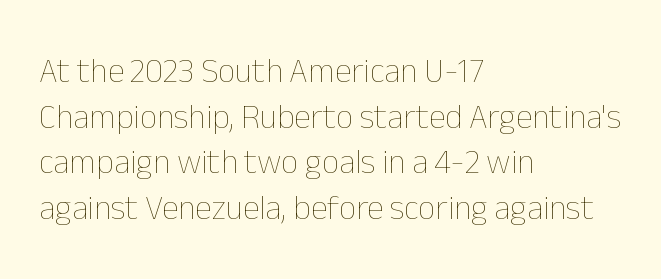
Q: Is the text bold? A: No.
Q: Is the text italic (slanted)? A: No, it is upright.
Q: Is the text underlined? A: No.
Q: How is the paragraph aligned? A: Left-aligned.
Q: Is the spacing between letters normal or unusually wide? A: Normal.
Q: Is the spacing between lines tight, normal or loose? A: Normal.
Q: Width (condensed, normal, or wide)? A: Normal.
Q: Stroke contrast? A: Low.
Q: x-height? A: Medium.
Q: Monospaced? A: No.
